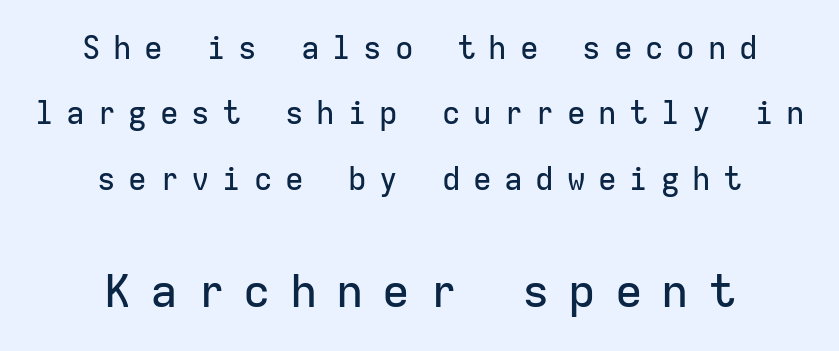
Q: Is the text italic (slanted)? A: No, it is upright.
Q: Is the typeface a serif or a sans-serif typeface? A: Sans-serif.
Q: Is the text underlined? A: No.
Q: How is the paragraph aligned? A: Centered.
Q: Is the spacing between letters normal or unusually wide? A: Unusually wide.
Q: Is the spacing between lines tight, normal or loose? A: Loose.
Q: Which block of text is set in a larger size, the first (top) or the second (bottom)? A: The second (bottom) one.
Q: Width (condensed, normal, or wide)? A: Normal.
Q: Stroke contrast? A: Low.
Q: x-height? A: Medium.
Q: Monospaced? A: Yes.
